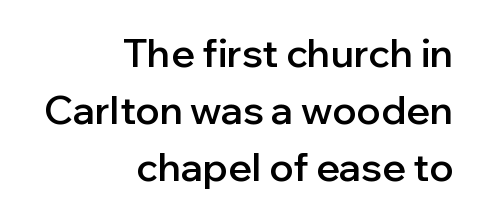
The passage shown is typeset with a sans-serif family. The passage shown is not underscored anywhere. The block of text has a typical density, with ordinary space between rows. The typesetting leans somewhat heavy: a semibold. The gaps between neighbouring characters are ordinary and unremarkable. The passage is arranged like a letterhead date or caption credit — flush right.
